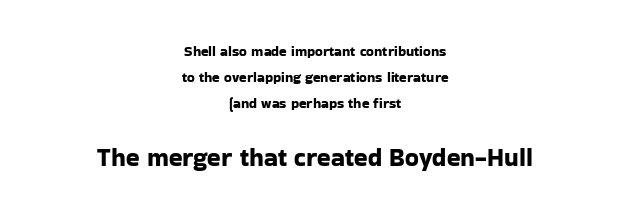
{"italic": "no", "underline": "no", "align": "center", "line_spacing_ratio": 1.85, "letter_spacing": "normal", "letter_spacing_em": 0.0, "larger_block": "second", "size_ratio": 1.79, "glyph_px": 25}
